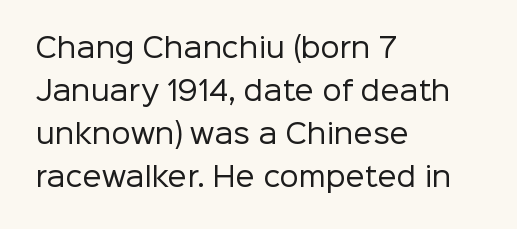
{"italic": "no", "bold": "no", "underline": "no", "align": "left", "line_spacing": "normal", "line_spacing_ratio": 1.59, "letter_spacing": "normal", "letter_spacing_em": 0.0, "glyph_px": 27}
